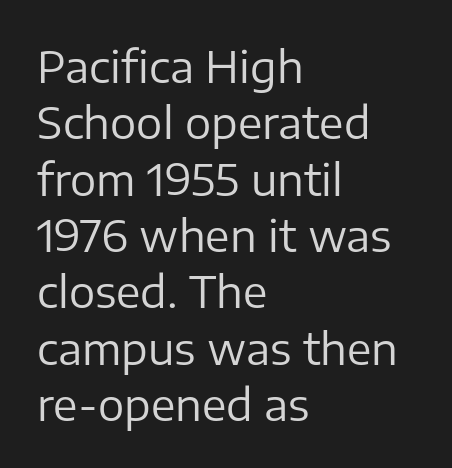
{"serif": "no", "italic": "no", "bold": "no", "weight": "regular", "width": "normal", "stroke_contrast": "low", "x_height": "medium", "monospaced": "no", "underline": "no", "align": "left", "line_spacing": "normal", "line_spacing_ratio": 1.28, "letter_spacing": "normal", "letter_spacing_em": 0.0, "glyph_px": 44}
